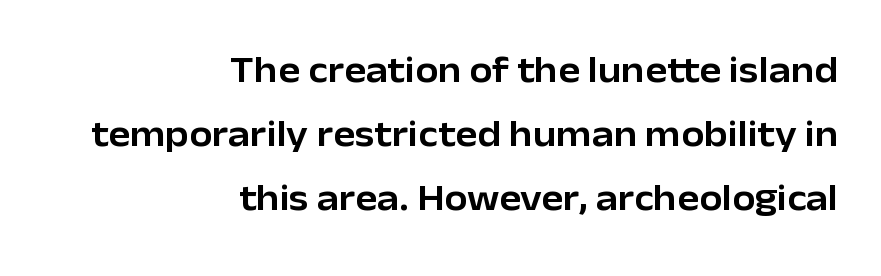
The image shows 37 px sans-serif type, upright; set right-aligned, line spacing 1.73x, normal letter spacing, not underlined; low stroke contrast and a medium x-height.
